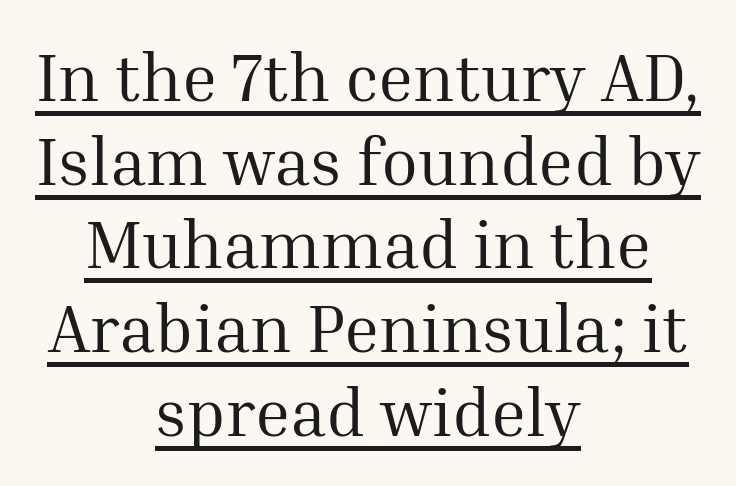
{"serif": "yes", "italic": "no", "bold": "no", "weight": "regular", "width": "normal", "stroke_contrast": "medium", "x_height": "medium", "monospaced": "no", "underline": "yes", "align": "center", "line_spacing": "normal", "line_spacing_ratio": 1.25, "letter_spacing": "normal", "letter_spacing_em": 0.0, "glyph_px": 67}
